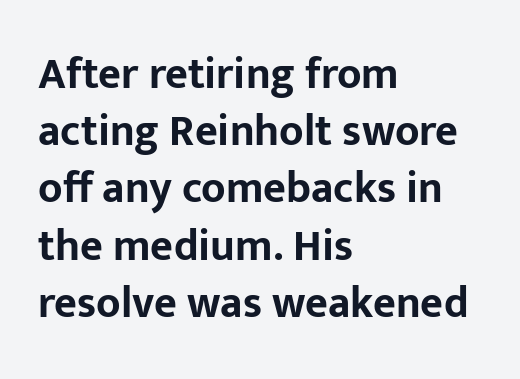
{"serif": "no", "italic": "no", "bold": "yes", "weight": "bold", "width": "normal", "stroke_contrast": "low", "x_height": "medium", "monospaced": "no", "underline": "no", "align": "left", "line_spacing": "normal", "line_spacing_ratio": 1.3, "letter_spacing": "normal", "letter_spacing_em": 0.0, "glyph_px": 44}
